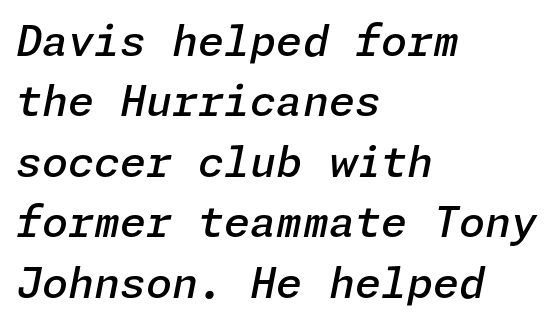
The image shows 42 px semibold type, italic (leaning right); set left-aligned, normal line spacing (1.44x), normal letter spacing, not underlined; low stroke contrast and a medium x-height.
